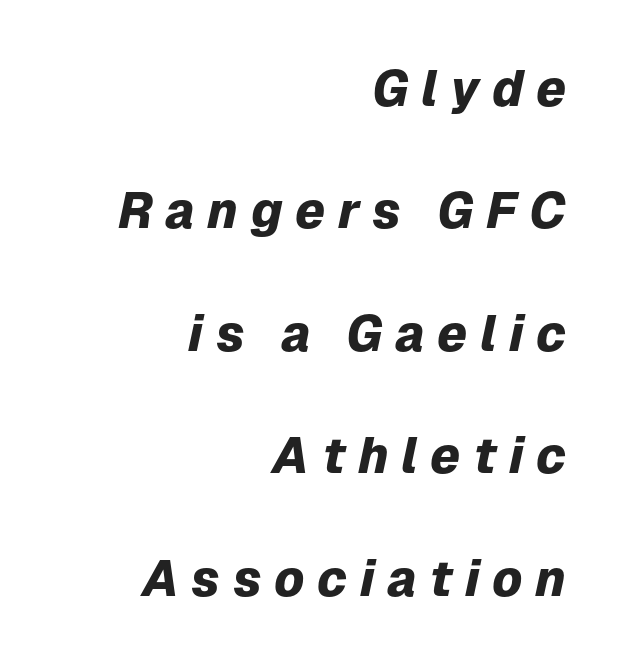
Q: Is the text bold? A: Yes.
Q: Is the text italic (slanted)? A: Yes, it leans right by about 12 degrees.
Q: Is the text underlined? A: No.
Q: How is the paragraph aligned? A: Right-aligned.
Q: Is the spacing between letters normal or unusually wide? A: Unusually wide.
Q: Is the spacing between lines tight, normal or loose? A: Loose.
Q: Width (condensed, normal, or wide)? A: Normal.
Q: Stroke contrast? A: Low.
Q: x-height? A: Medium.
Q: Monospaced? A: No.
